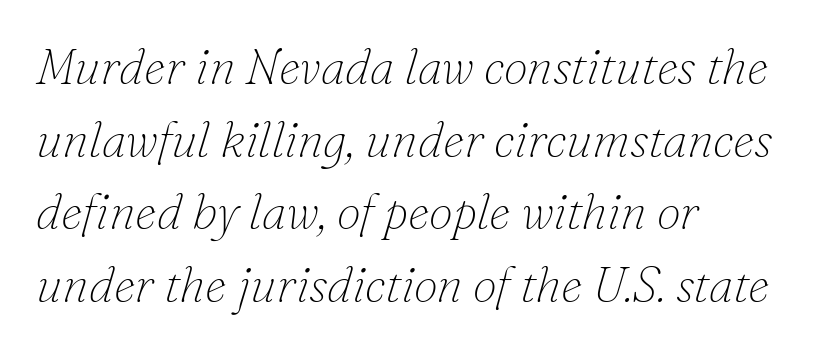
Q: Is the text bold? A: No.
Q: Is the text italic (slanted)? A: Yes, it leans right by about 16 degrees.
Q: Is the typeface a serif or a sans-serif typeface? A: Serif.
Q: Is the text underlined? A: No.
Q: How is the paragraph aligned? A: Left-aligned.
Q: Is the spacing between letters normal or unusually wide? A: Normal.
Q: Is the spacing between lines tight, normal or loose? A: Normal.
Q: Width (condensed, normal, or wide)? A: Normal.
Q: Stroke contrast? A: Low.
Q: x-height? A: Small.
Q: Monospaced? A: No.
